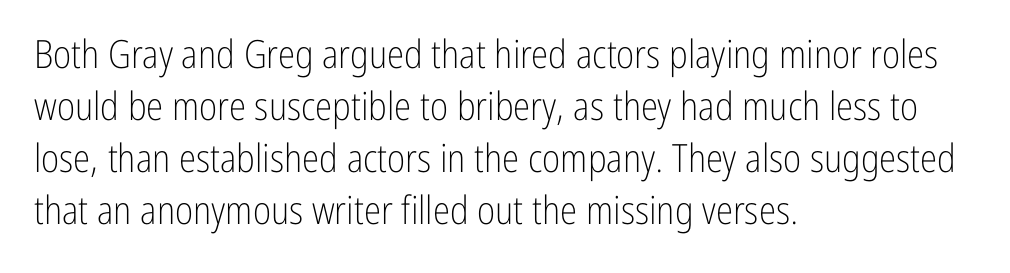
Q: Is the text bold? A: No.
Q: Is the text italic (slanted)? A: No, it is upright.
Q: Is the typeface a serif or a sans-serif typeface? A: Sans-serif.
Q: Is the text underlined? A: No.
Q: How is the paragraph aligned? A: Left-aligned.
Q: Is the spacing between letters normal or unusually wide? A: Normal.
Q: Is the spacing between lines tight, normal or loose? A: Normal.
Q: Width (condensed, normal, or wide)? A: Condensed.
Q: Stroke contrast? A: Low.
Q: x-height? A: Medium.
Q: Monospaced? A: No.
